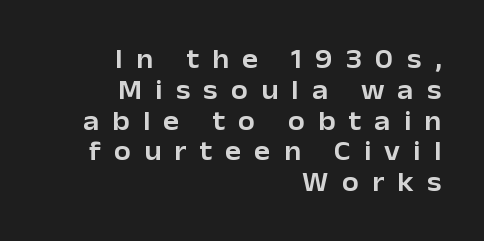
{"italic": "no", "underline": "no", "align": "right", "line_spacing": "tight", "line_spacing_ratio": 1.14, "letter_spacing": "wide", "letter_spacing_em": 0.49, "glyph_px": 27}
